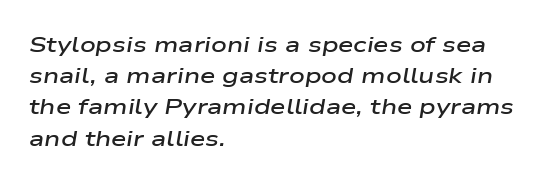
Q: Is the text bold? A: Semi-bold.
Q: Is the text italic (slanted)? A: Yes, it leans right by about 9 degrees.
Q: Is the text underlined? A: No.
Q: How is the paragraph aligned? A: Left-aligned.
Q: Is the spacing between letters normal or unusually wide? A: Normal.
Q: Is the spacing between lines tight, normal or loose? A: Normal.
